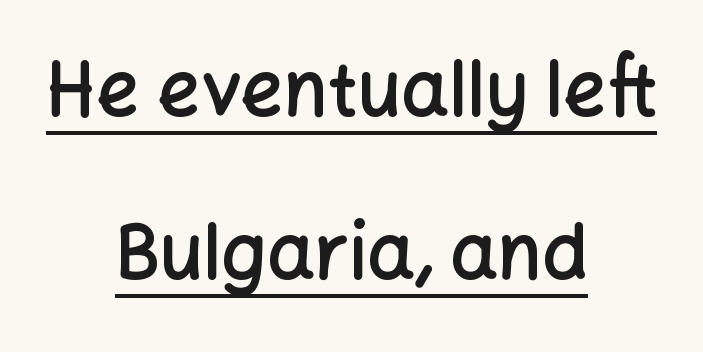
Q: Is the text bold? A: Semi-bold.
Q: Is the text italic (slanted)? A: No, it is upright.
Q: Is the typeface a serif or a sans-serif typeface? A: Sans-serif.
Q: Is the text underlined? A: Yes.
Q: How is the paragraph aligned? A: Centered.
Q: Is the spacing between letters normal or unusually wide? A: Normal.
Q: Is the spacing between lines tight, normal or loose? A: Loose.
Q: Width (condensed, normal, or wide)? A: Normal.
Q: Stroke contrast? A: Low.
Q: x-height? A: Medium.
Q: Monospaced? A: No.
